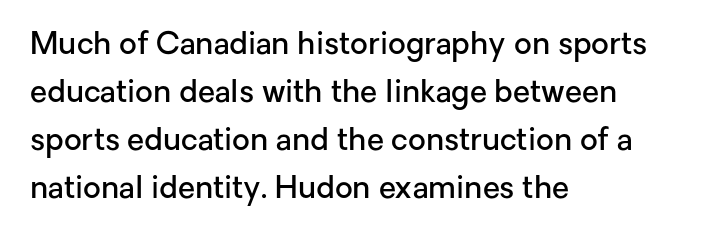
The face used here is proportionally spaced, like ordinary book or web type. Regarding leading, the lines here are spaced in the standard way. Heft: intermediate — a semibold. Does the copy run flush right? No — it runs flush left.
